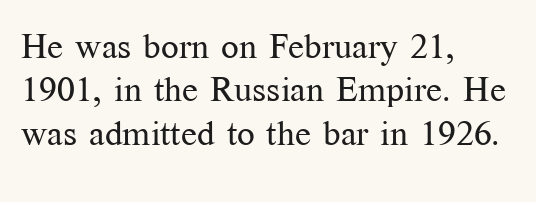
The image shows 35 px regular-weight serif type, upright; set left-aligned, line spacing 1.24x, normal letter spacing, not underlined; medium stroke contrast and a medium x-height.
